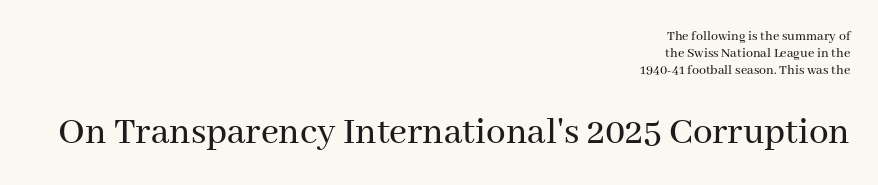
Beneath every word, the page is bare. These lines are composed in type with serifs. Italic: no, the glyphs are upright roman. Reading top to bottom, the characters get bigger at the block break. Do the characters align in a grid? No, the font is proportional.
